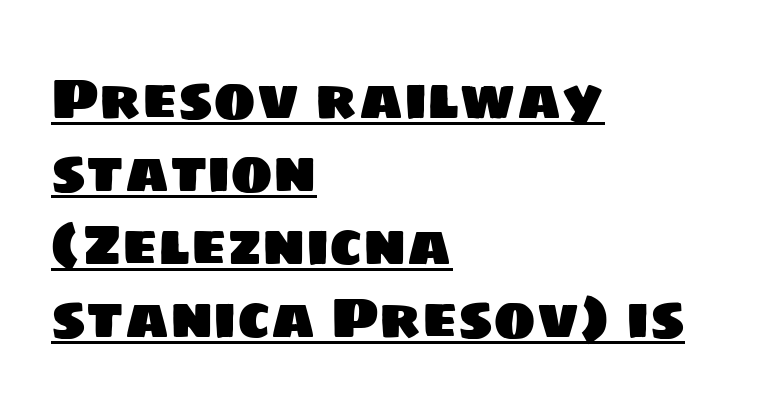
The image shows 57 px sans-serif type; set left-aligned, normal line spacing (1.28x), normal letter spacing, underlined; low stroke contrast and a large x-height.
